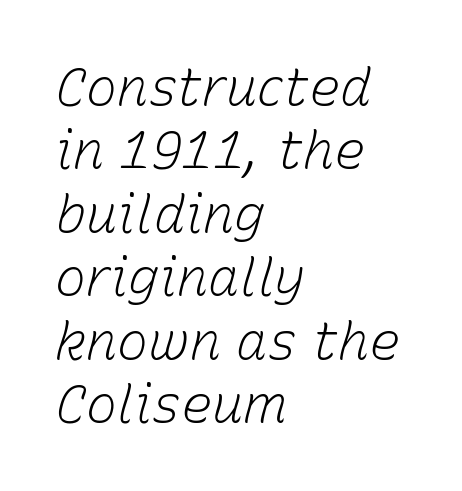
Q: Is the text bold? A: No.
Q: Is the text italic (slanted)? A: Yes, it leans right by about 15 degrees.
Q: Is the text underlined? A: No.
Q: How is the paragraph aligned? A: Left-aligned.
Q: Is the spacing between letters normal or unusually wide? A: Normal.
Q: Width (condensed, normal, or wide)? A: Normal.
Q: Stroke contrast? A: Low.
Q: x-height? A: Medium.
Q: Monospaced? A: No.
